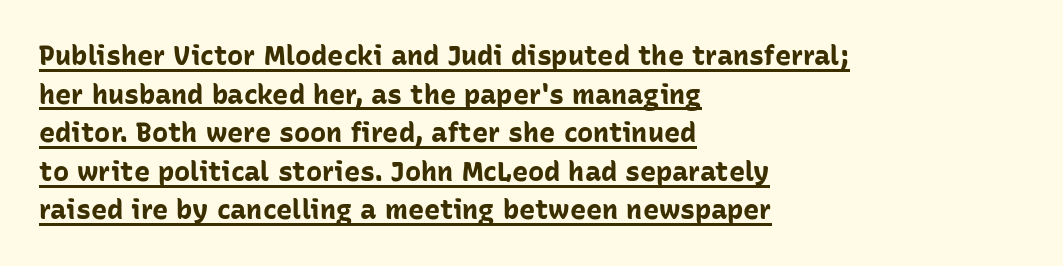
{"italic": "no", "bold": "yes", "underline": "yes", "align": "left", "line_spacing": "normal", "line_spacing_ratio": 1.43, "letter_spacing": "normal", "letter_spacing_em": 0.0, "glyph_px": 27}
